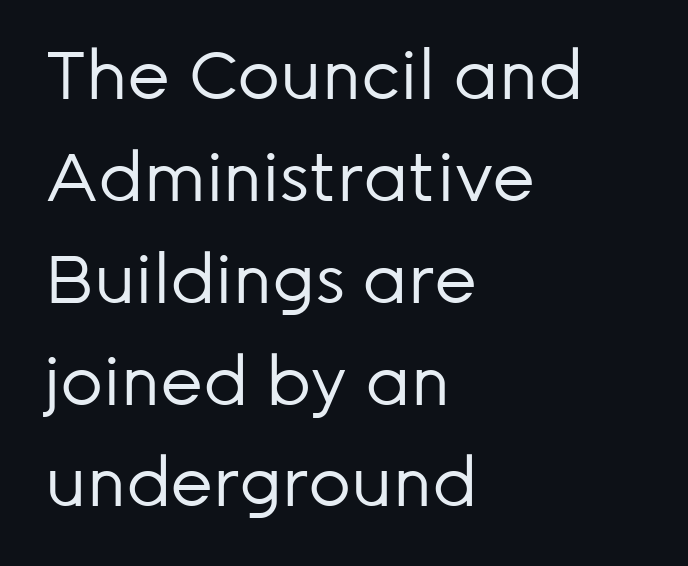
{"serif": "no", "italic": "no", "bold": "no", "weight": "regular", "width": "normal", "stroke_contrast": "low", "x_height": "medium", "monospaced": "no", "underline": "no", "align": "left", "line_spacing": "normal", "line_spacing_ratio": 1.52, "letter_spacing": "normal", "letter_spacing_em": 0.0, "glyph_px": 67}
